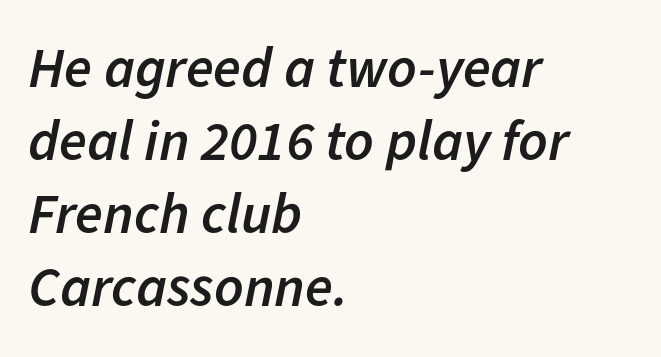
{"italic": "yes", "lean": "right", "slant_degrees": 11, "bold": "semi", "weight": "semibold", "width": "normal", "stroke_contrast": "low", "x_height": "medium", "monospaced": "no", "underline": "no", "align": "left", "line_spacing": "normal", "line_spacing_ratio": 1.28, "letter_spacing": "normal", "letter_spacing_em": 0.0, "glyph_px": 57}
